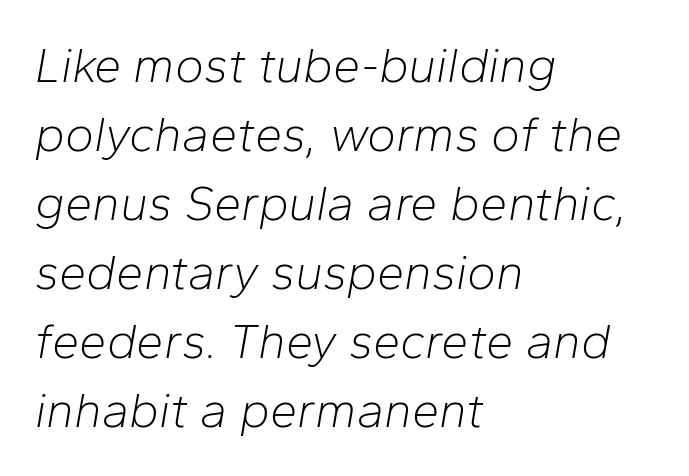
The image shows 49 px light type, italic (leaning right); set left-aligned, normal line spacing (1.41x), normal letter spacing, not underlined; low stroke contrast and a medium x-height.
